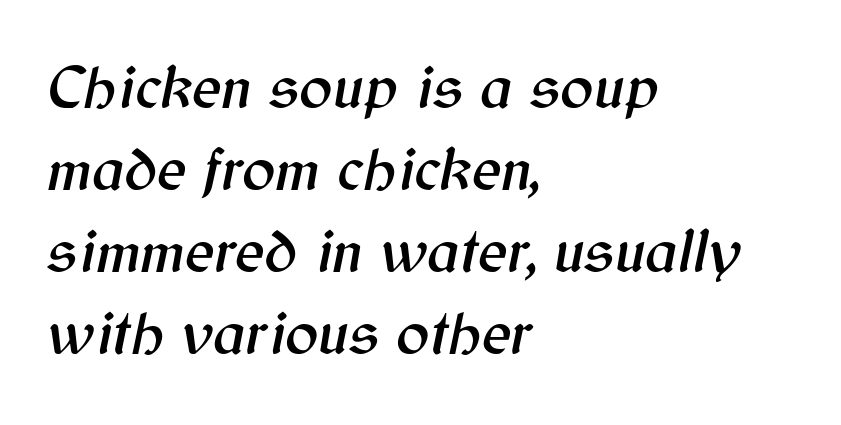
The image shows 62 px text type, italic (leaning right); set left-aligned, normal line spacing (1.32x), normal letter spacing, not underlined; medium stroke contrast and a medium x-height.
